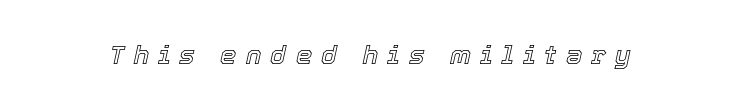
The image shows 26 px text type, italic (leaning right); set unusually wide letter spacing (+0.35 em), not underlined.
